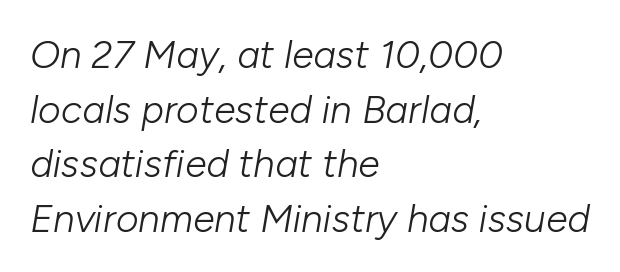
{"italic": "yes", "lean": "right", "slant_degrees": 10, "bold": "no", "weight": "light", "width": "normal", "stroke_contrast": "low", "x_height": "medium", "monospaced": "no", "underline": "no", "align": "left", "line_spacing": "normal", "line_spacing_ratio": 1.4, "letter_spacing": "normal", "letter_spacing_em": 0.0, "glyph_px": 39}
